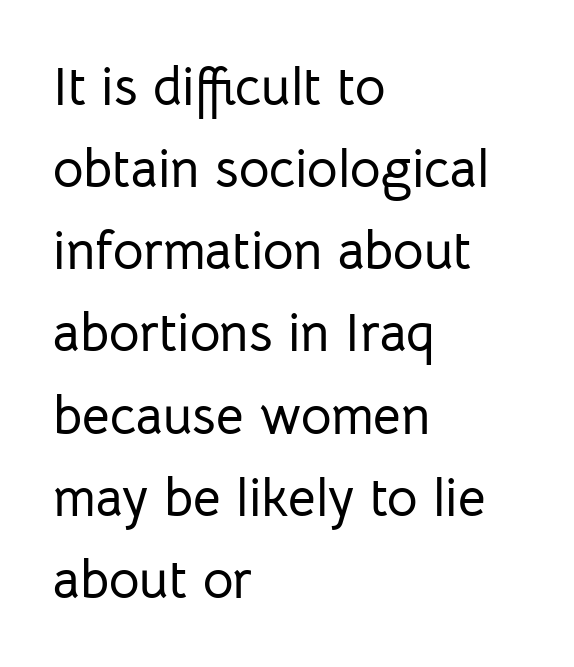
The image shows 53 px sans-serif type, upright; set left-aligned, normal line spacing (1.55x), normal letter spacing, not underlined; low stroke contrast and a medium x-height.
